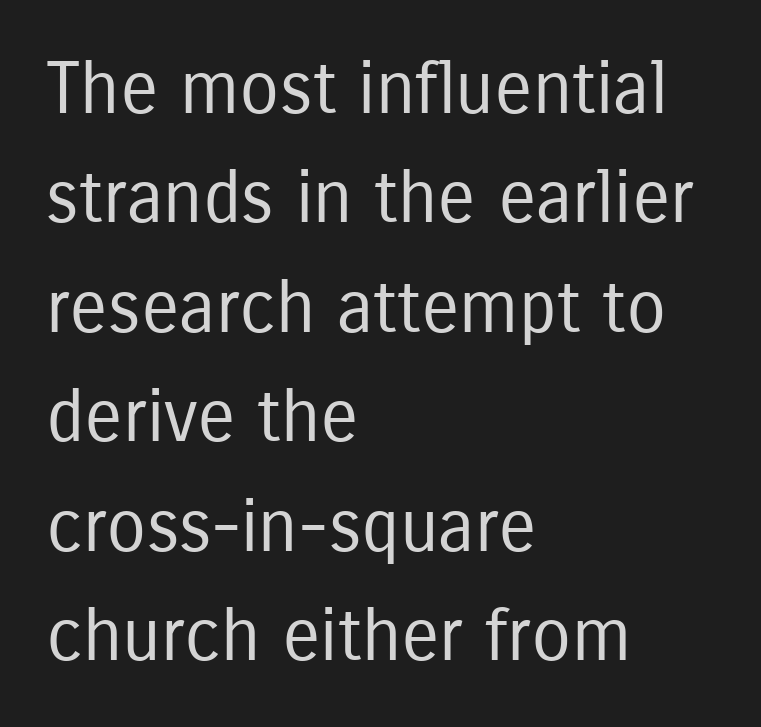
Letter spacing: default. Decoration check: the copy has no underline. Visually the block forms a straight wall on the left and a jagged coastline on the right. Style check: upright.
